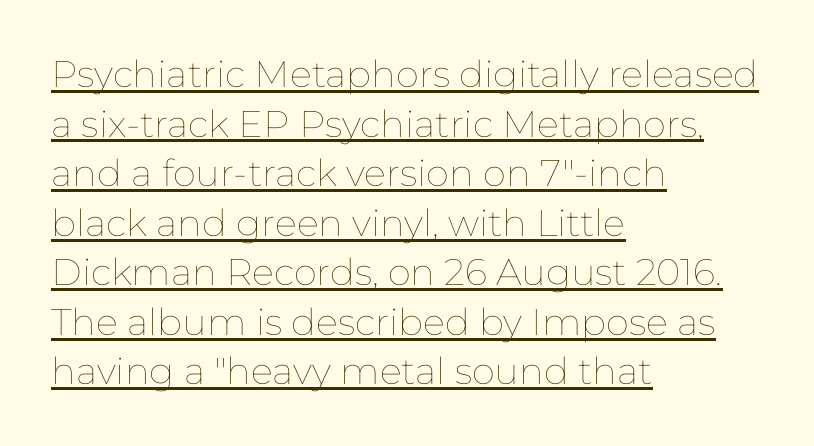
Q: Is the text bold? A: No.
Q: Is the text italic (slanted)? A: No, it is upright.
Q: Is the text underlined? A: Yes.
Q: How is the paragraph aligned? A: Left-aligned.
Q: Is the spacing between letters normal or unusually wide? A: Normal.
Q: Is the spacing between lines tight, normal or loose? A: Normal.
Q: Width (condensed, normal, or wide)? A: Normal.
Q: Stroke contrast? A: Low.
Q: x-height? A: Medium.
Q: Monospaced? A: No.
